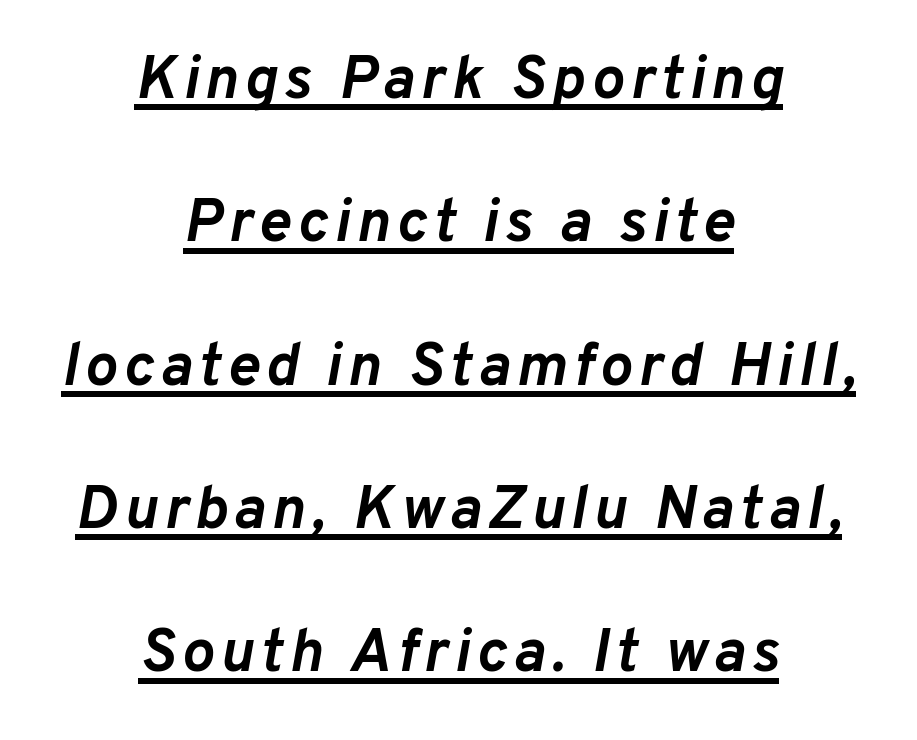
The image shows 61 px semibold type, italic (leaning right); set centered, loose line spacing (2.35x), underlined; low stroke contrast and a medium x-height.
